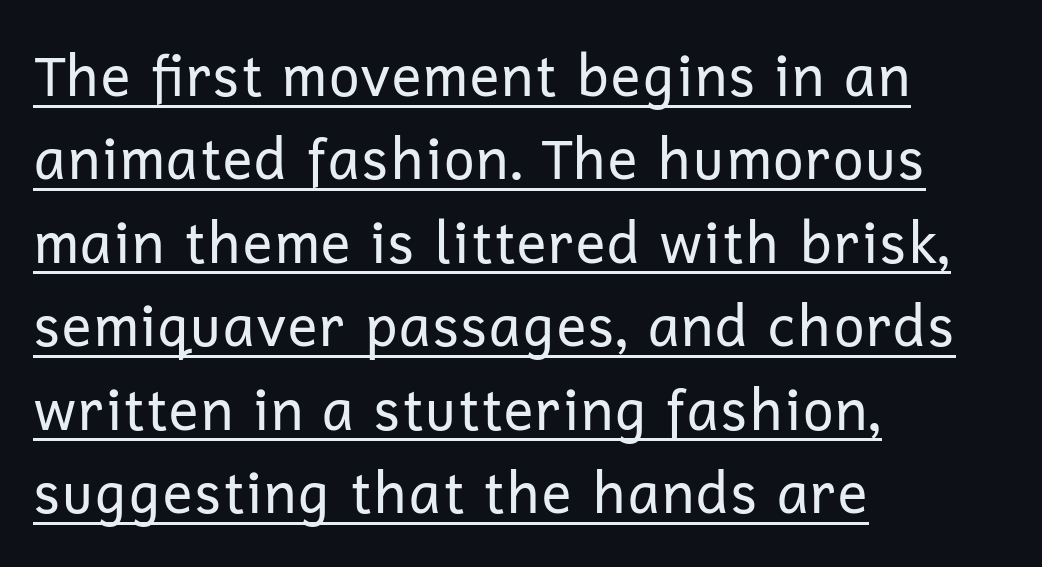
Alignment: flush left. You can see a thin bar hugging the bottom of the glyphs. In terms of letterspacing, this is plain default setting. Each letter's strokes conclude bluntly, with no projecting serifs.
